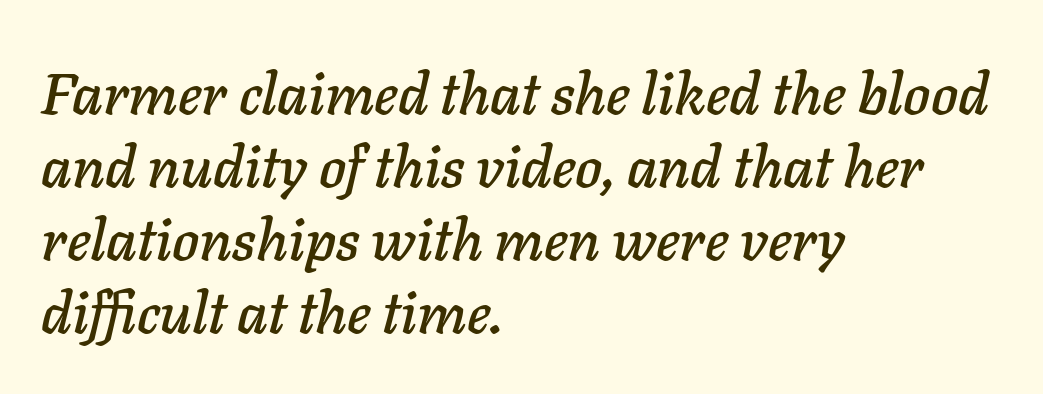
Which margin do the lines hug? The left one — the right edge is uneven. Looks like regular typesetting: each glyph gets only the width it needs. Only glyphs here, with clear space below each row. Is the letter spacing exaggerated? No — it looks like the ordinary default. Rendered with sloped, italic letterforms. Is there much room between lines? A standard amount, neither cramped nor airy.
